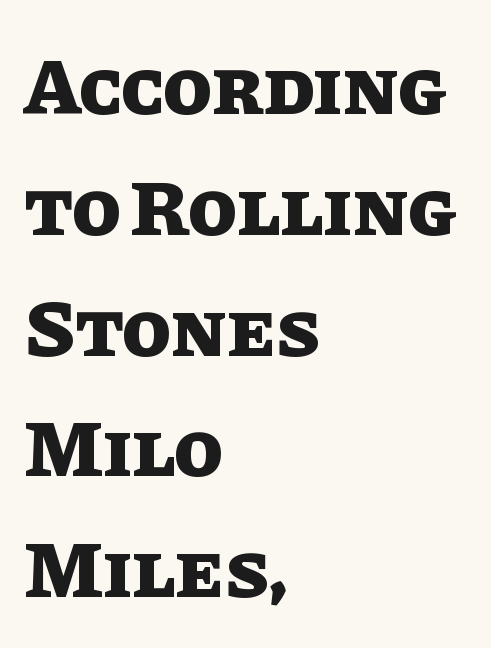
Q: Is the text bold? A: Yes.
Q: Is the text italic (slanted)? A: No, it is upright.
Q: Is the text underlined? A: No.
Q: How is the paragraph aligned? A: Left-aligned.
Q: Is the spacing between letters normal or unusually wide? A: Normal.
Q: Is the spacing between lines tight, normal or loose? A: Normal.
Q: Width (condensed, normal, or wide)? A: Normal.
Q: Stroke contrast? A: Low.
Q: x-height? A: Large.
Q: Monospaced? A: No.
